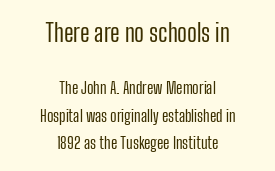
{"italic": "no", "bold": "no", "underline": "no", "align": "center", "line_spacing_ratio": 1.71, "letter_spacing": "normal", "letter_spacing_em": 0.0, "larger_block": "first", "size_ratio": 1.5, "glyph_px": 24}
